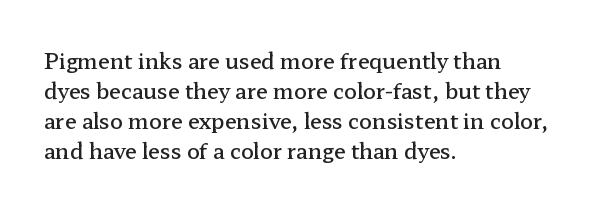
What weight is shown? A semibold, between regular and bold. Nobody touched the tracking dial on this one. This sample keeps an unexceptional amount of space between lines. The typography opts for an upright posture over an oblique one. These lines stack with their left ends in a neat column. The specimen omits any rule beneath the text block's lines.
